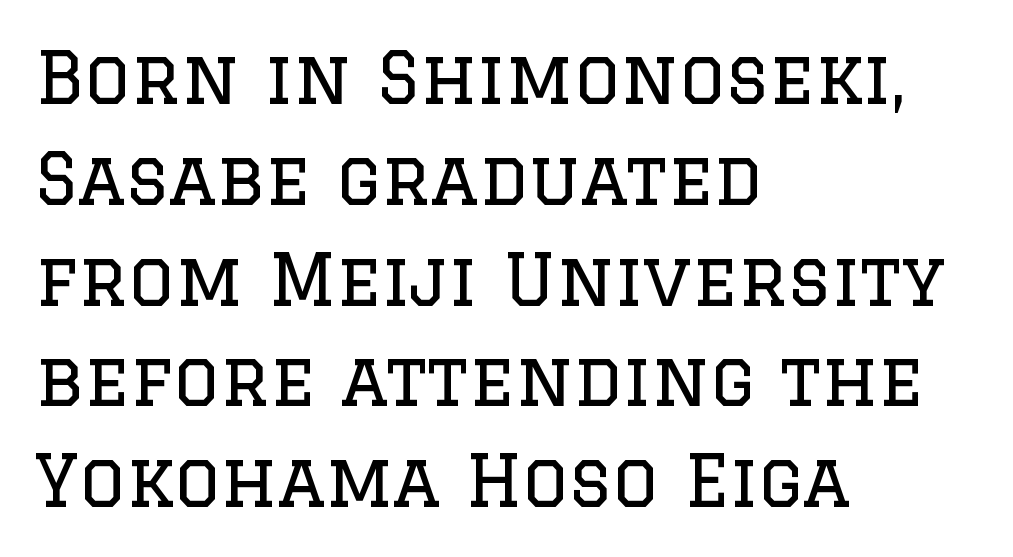
The image shows 72 px regular-weight serif type, upright; set left-aligned, normal line spacing (1.4x), normal letter spacing, not underlined; low stroke contrast and a large x-height.
